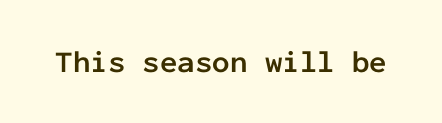
The image shows 31 px semibold sans-serif type, upright, monospaced; set normal letter spacing, not underlined; low stroke contrast and a medium x-height.
